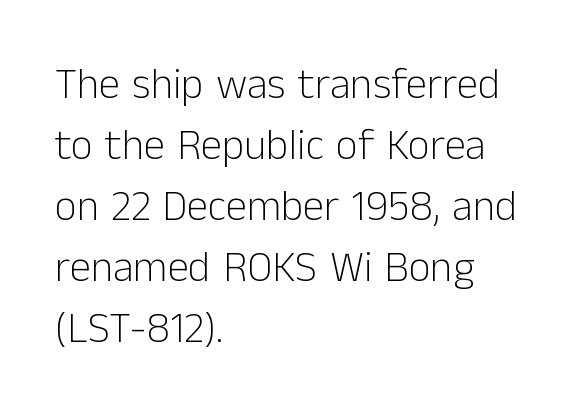
The image shows 43 px light sans-serif type, upright; set left-aligned, normal line spacing (1.42x), normal letter spacing, not underlined; low stroke contrast and a medium x-height.
